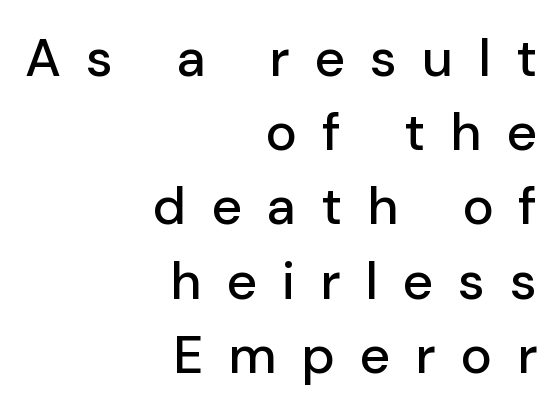
The image shows 53 px sans-serif type, upright; set right-aligned, normal line spacing (1.4x), unusually wide letter spacing (+0.47 em), not underlined; low stroke contrast and a medium x-height.
